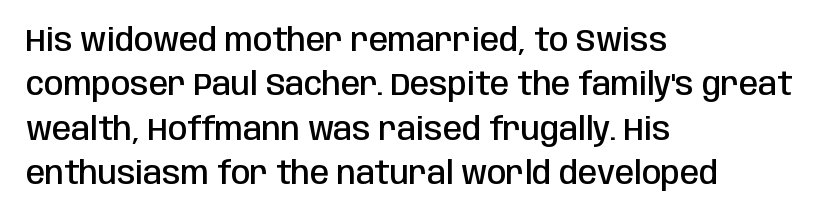
{"serif": "no", "italic": "no", "bold": "semi", "weight": "semibold", "width": "condensed", "stroke_contrast": "low", "x_height": "large", "monospaced": "no", "underline": "no", "align": "left", "line_spacing": "normal", "line_spacing_ratio": 1.43, "letter_spacing": "normal", "letter_spacing_em": 0.0, "glyph_px": 31}
